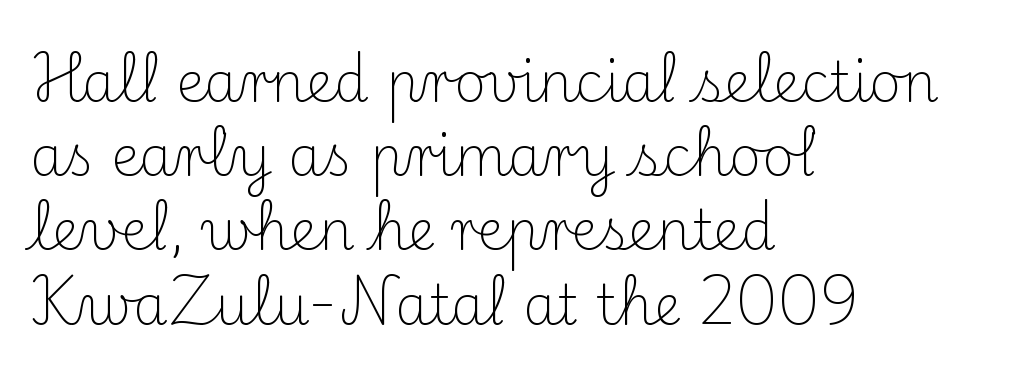
Descenders are the only things crossing below the line. What's the leading like? Ordinary, nothing unusual. The passage shown is typed in a proportional face where columns would drift. Weight: in the light-to-regular range.
